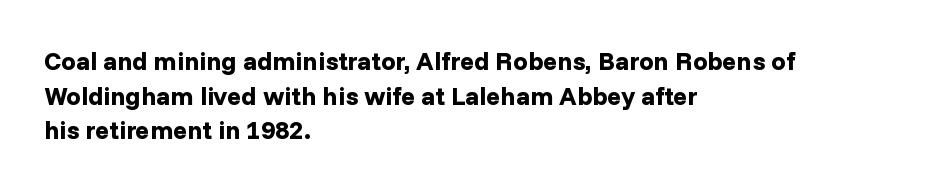
Do the letters lean? They stand straight. Standard letterfit; no display-style spreading of the glyphs. The strip under each line holds only bare page. The rendering anchors every line to the left-hand side. The glyphs have the mass of a bold cut. Quick note: interline space is typical.
